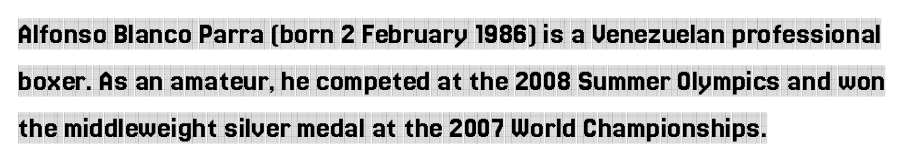
The image shows 31 px condensed serif type, upright; set left-aligned, normal line spacing (1.51x), normal letter spacing, not underlined; a large x-height.
